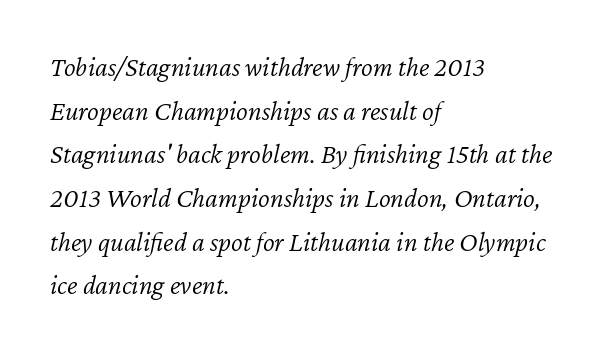
Observe the lean: these are italic letterforms. Standard letterfit; no display-style spreading of the glyphs. Line beginnings align vertically; line endings do not. Varying glyph widths throughout — classic text-font behaviour.
